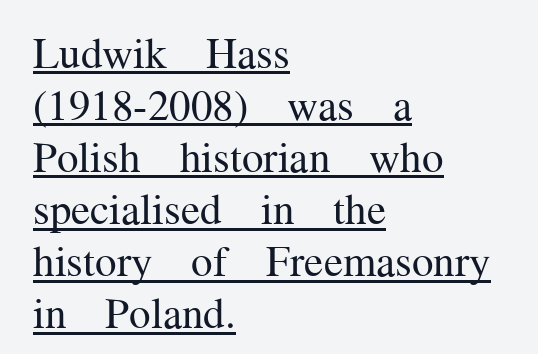
The image shows 43 px regular-weight serif type, upright; set left-aligned, line spacing 1.21x, normal letter spacing, underlined; medium stroke contrast and a medium x-height.
